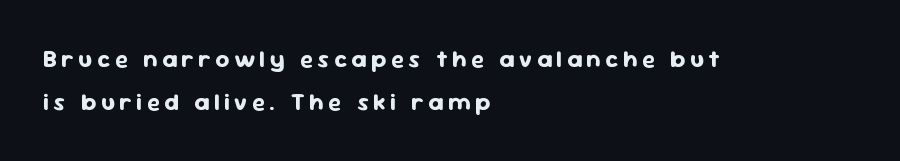
{"italic": "no", "bold": "yes", "underline": "no", "align": "left", "line_spacing_ratio": 1.79, "glyph_px": 24}
